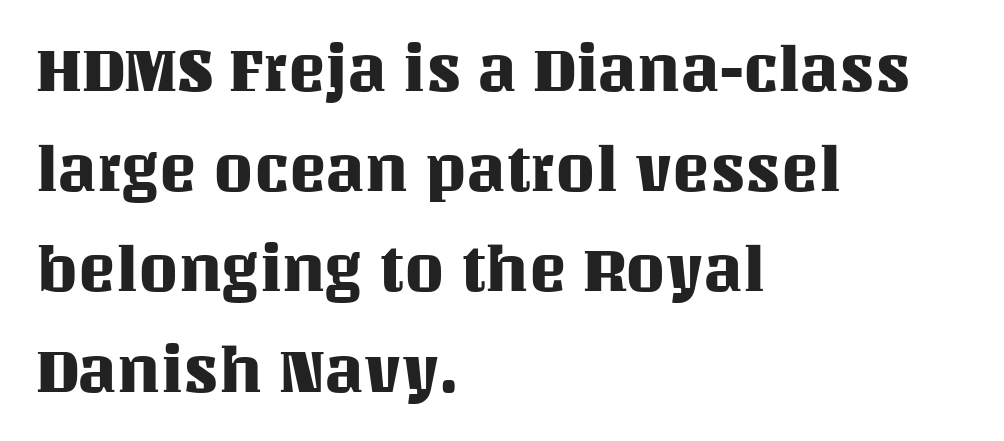
The image shows 63 px text type, upright; set left-aligned, normal line spacing (1.59x), normal letter spacing, not underlined; medium stroke contrast and a large x-height.
